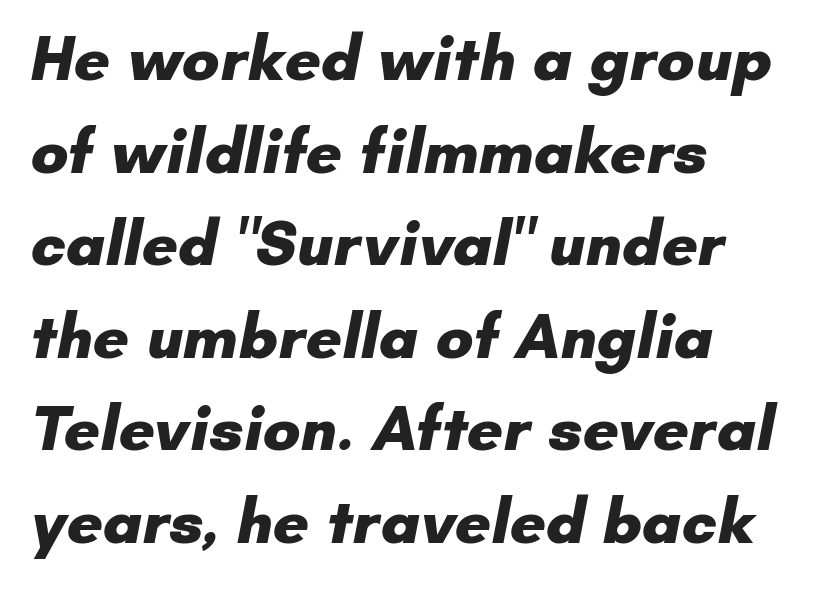
{"serif": "no", "bold": "yes", "weight": "heavy", "width": "normal", "stroke_contrast": "low", "x_height": "small", "monospaced": "no", "underline": "no", "align": "left", "line_spacing": "normal", "line_spacing_ratio": 1.47, "letter_spacing": "normal", "letter_spacing_em": 0.0, "glyph_px": 63}
